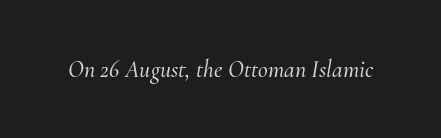
The image shows 24 px text type, italic (leaning right); set normal letter spacing, not underlined.
